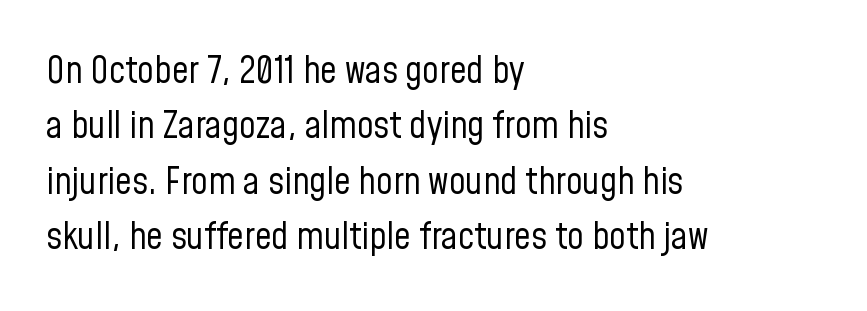
Note the varied advance widths — an 'i' is clearly narrower than an 'm'. Unlike a traditional serif, this face leaves its strokes unadorned. Caption: standard tracking, unaltered. Italic? Not at all — the glyphs are vertical. If you drew a ruler down the left edge, every line would touch it. A normal amount of white space separates one row of letters from the next.
